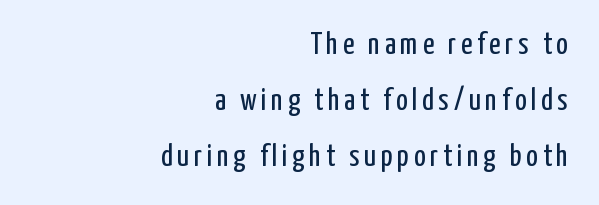
{"serif": "no", "italic": "no", "bold": "no", "weight": "regular", "width": "condensed", "stroke_contrast": "low", "x_height": "medium", "monospaced": "no", "underline": "no", "align": "right", "line_spacing_ratio": 1.81, "glyph_px": 31}
